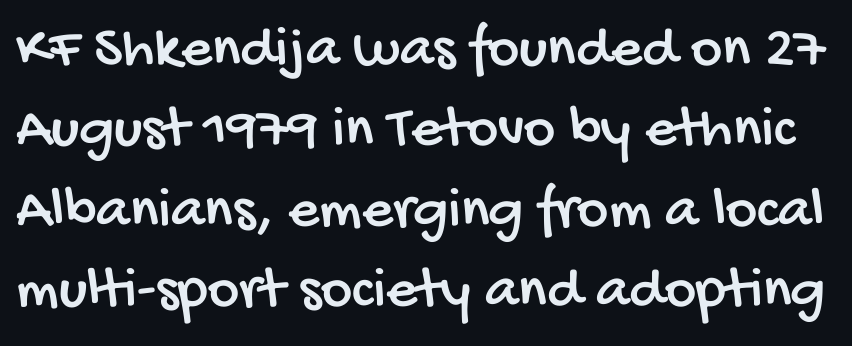
The image shows 60 px condensed sans-serif type; set normal line spacing (1.34x), normal letter spacing, not underlined; low stroke contrast and a large x-height.
